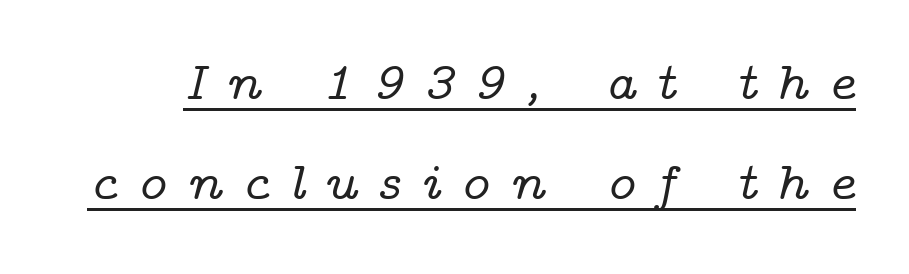
Compared with ordinary roman type, these characters are visibly tilted. A typesetter would call this proportional, since set widths differ per character. A continuous stroke trails under the words, as in a hyperlink. Glyph-to-glyph distance is far greater than everyday printed text. The rendering shows small feet on the letterforms — a serif design.
